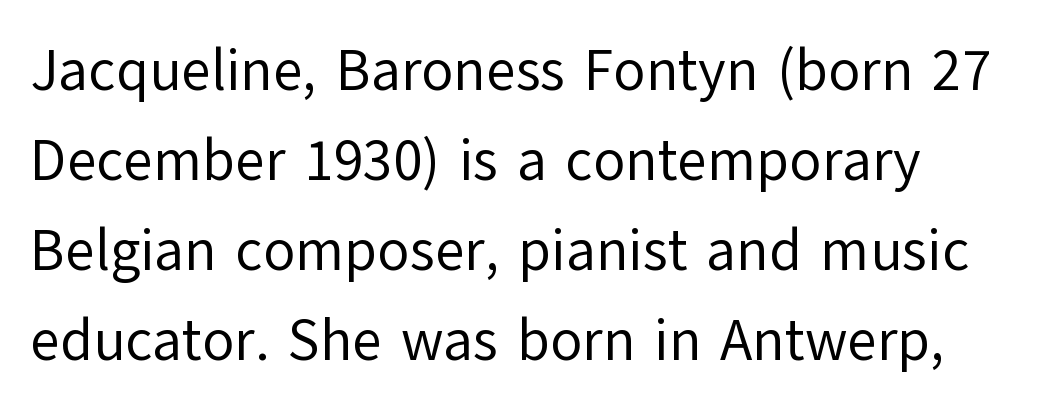
This sample uses a sans-serif face. Characters remain perfectly vertical along every line. Has an underline been added? It has not. Each stroke keeps to a modest, everyday thickness or less.
